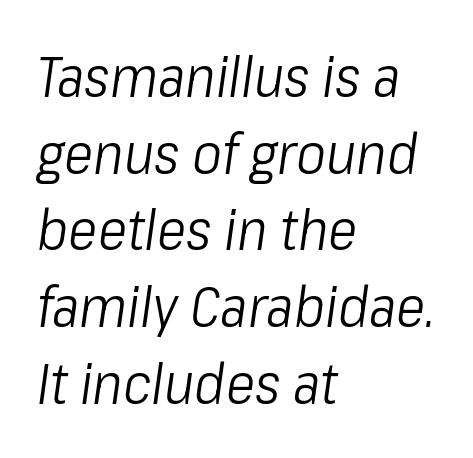
The image shows 56 px light, condensed type, italic (leaning right); set left-aligned, normal line spacing (1.37x), normal letter spacing, not underlined; low stroke contrast and a medium x-height.
